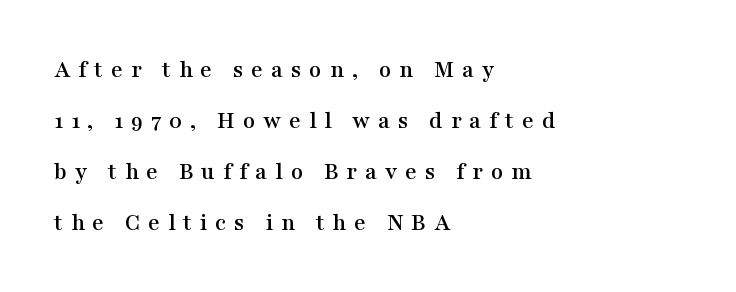
{"italic": "no", "underline": "no", "align": "left", "line_spacing": "loose", "line_spacing_ratio": 2.04, "letter_spacing": "wide", "letter_spacing_em": 0.31, "glyph_px": 25}
